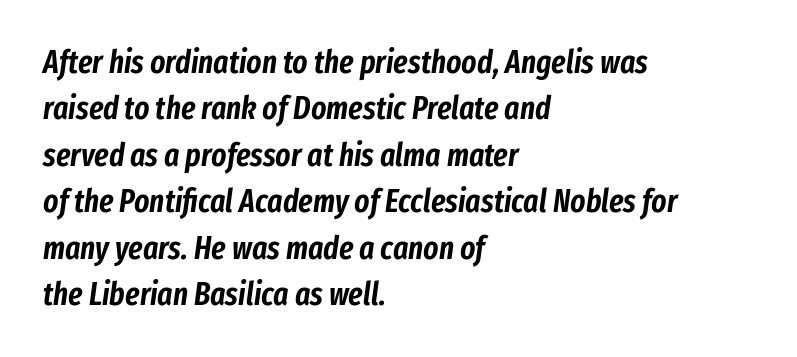
Q: Is the text italic (slanted)? A: Yes, it leans right by about 8 degrees.
Q: Is the text underlined? A: No.
Q: How is the paragraph aligned? A: Left-aligned.
Q: Is the spacing between letters normal or unusually wide? A: Normal.
Q: Is the spacing between lines tight, normal or loose? A: Normal.
Q: Width (condensed, normal, or wide)? A: Condensed.
Q: Stroke contrast? A: Low.
Q: x-height? A: Medium.
Q: Monospaced? A: No.
